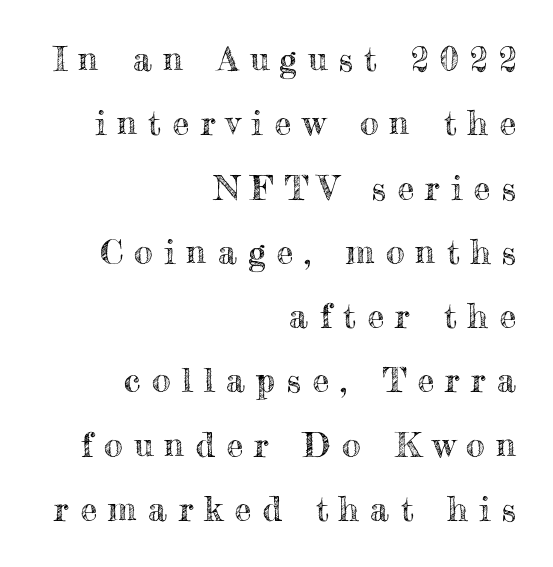
The specimen reads as upright at a glance. Line endings align vertically; line beginnings do not. Lines of text with bare space underneath. Words appear elongated and porous because spacing is wide. Here the designer chose a conventional face with non-uniform glyph widths.
